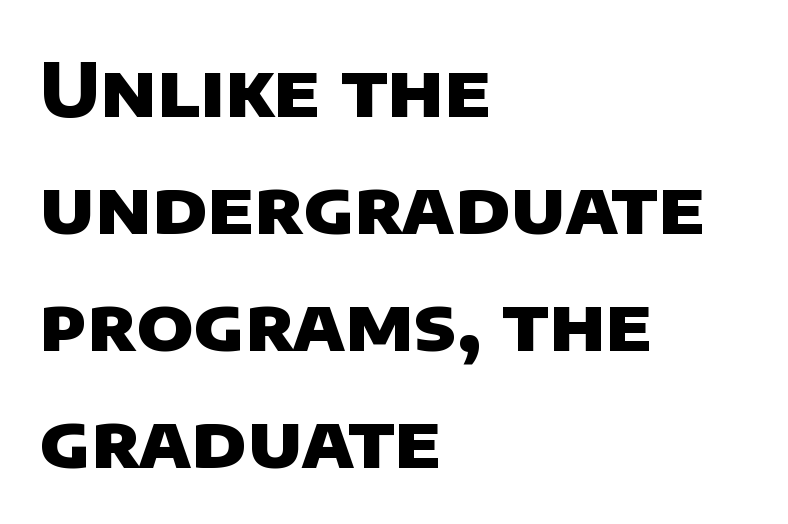
{"serif": "no", "bold": "yes", "weight": "heavy", "width": "normal", "stroke_contrast": "low", "x_height": "large", "monospaced": "no", "underline": "no", "align": "left", "line_spacing": "normal", "line_spacing_ratio": 1.56, "letter_spacing": "normal", "letter_spacing_em": 0.0, "glyph_px": 75}
